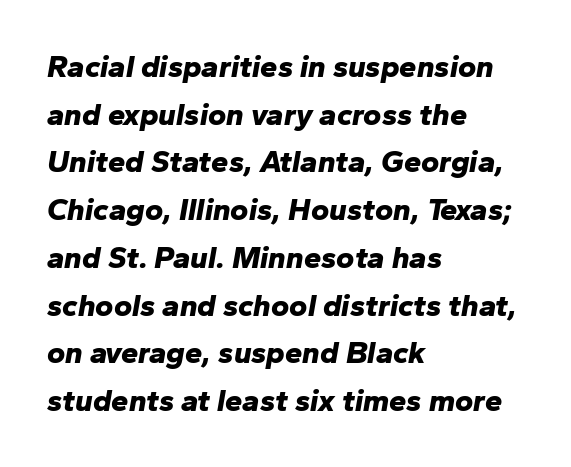
These lines are rendered in a variable-pitch font. On the weight axis this lands at bold, roughly 700. Honestly, the row spacing looks completely unremarkable. Designer's note — italics engaged. The letters sit at their default tracking, neither squeezed nor spread.
